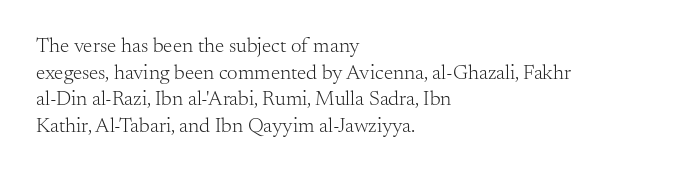
Summary of weight: not heavy and not bold. The vertical gap from one line to the next is medium. The type is set solid horizontally, with unmodified tracking. No italicization has been applied; the sample stays upright. The paragraph shown leans on its left margin. The gap between lines stays unmarked.
